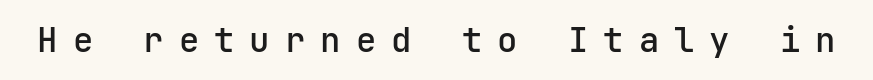
A typesetter would mark this as roman, not italic. What weight is shown? A semibold, between regular and bold. A typesetter would label this face a sans. A clean baseline with only descenders dipping below it. Between one letter and the next there's a generous, obvious gap.
